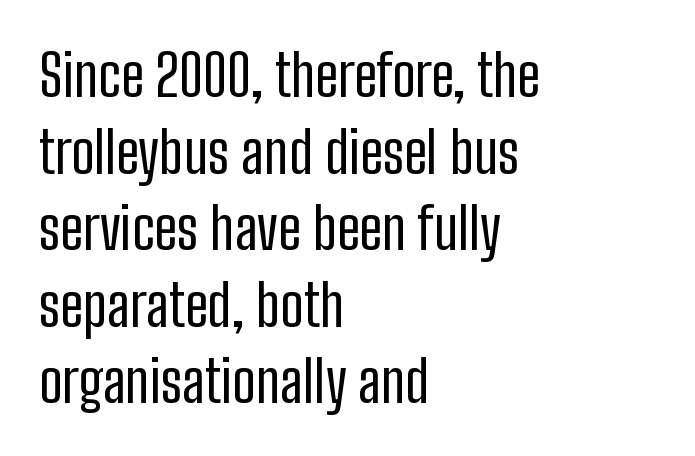
Q: Is the text bold? A: No.
Q: Is the text italic (slanted)? A: No, it is upright.
Q: Is the typeface a serif or a sans-serif typeface? A: Sans-serif.
Q: Is the text underlined? A: No.
Q: How is the paragraph aligned? A: Left-aligned.
Q: Is the spacing between letters normal or unusually wide? A: Normal.
Q: Is the spacing between lines tight, normal or loose? A: Normal.
Q: Width (condensed, normal, or wide)? A: Condensed.
Q: Stroke contrast? A: Low.
Q: x-height? A: Medium.
Q: Monospaced? A: No.
